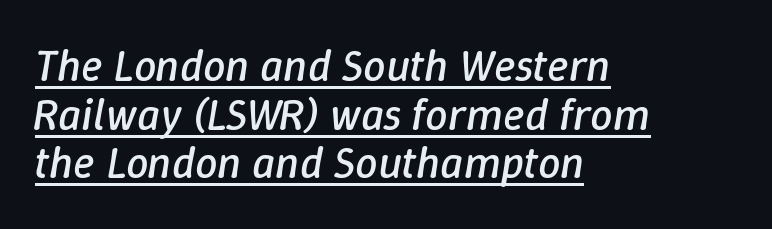
The image shows 45 px regular-weight type, italic (leaning right); set left-aligned, tight line spacing (1.08x), normal letter spacing, underlined; low stroke contrast and a medium x-height.
